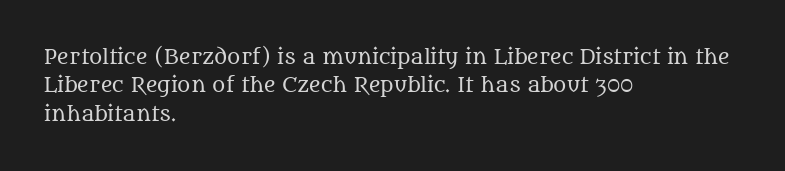
Q: Is the text bold? A: No.
Q: Is the text italic (slanted)? A: No, it is upright.
Q: Is the text underlined? A: No.
Q: How is the paragraph aligned? A: Left-aligned.
Q: Is the spacing between letters normal or unusually wide? A: Normal.
Q: Is the spacing between lines tight, normal or loose? A: Normal.
